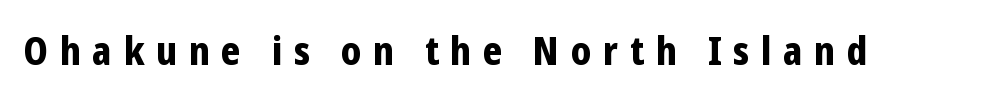
{"serif": "no", "italic": "no", "bold": "yes", "weight": "bold", "width": "condensed", "stroke_contrast": "low", "x_height": "medium", "monospaced": "no", "underline": "no", "letter_spacing": "wide", "letter_spacing_em": 0.3, "glyph_px": 39}
